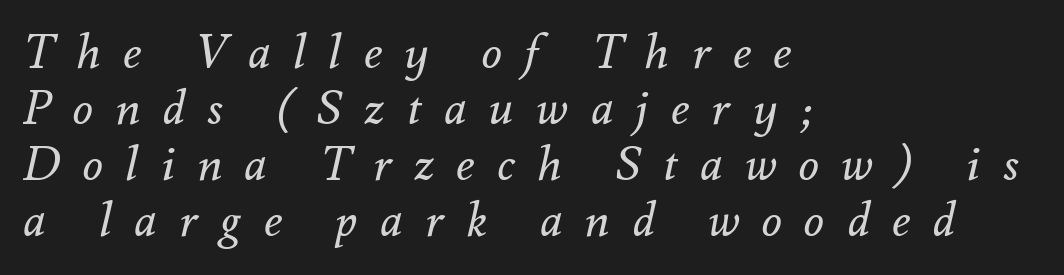
The letters are spread apart with noticeably loose tracking. Posture: slanted. If you drew a ruler down the left edge, every line would touch it. No extra ink here — the face is not bold. A clean baseline with only descenders dipping below it. These lines are rendered in a variable-pitch font.
